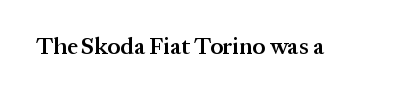
No extra tracking has been applied to these lines. The area under the type is left untouched. Weight: semibold (demi). If you drew a line through each stem, it would be perfectly vertical.
